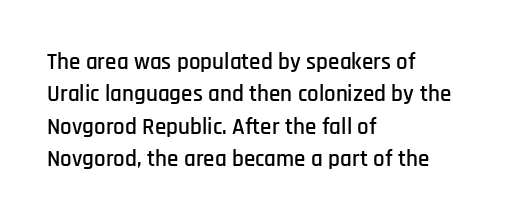
Rule under the text: the space is simply empty. Glyph-to-glyph distance matches everyday printed text. This block has exactly the height ordinary leading produces. Every character sits straight up, as roman type does. Teacher's note: observe the even left margin — that is flush-left alignment.
